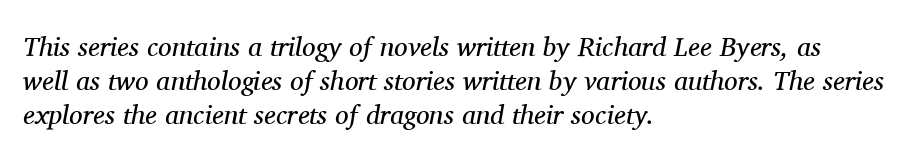
Q: Is the text bold? A: No.
Q: Is the text italic (slanted)? A: Yes, it leans right by about 11 degrees.
Q: Is the text underlined? A: No.
Q: How is the paragraph aligned? A: Left-aligned.
Q: Is the spacing between letters normal or unusually wide? A: Normal.
Q: Is the spacing between lines tight, normal or loose? A: Normal.
